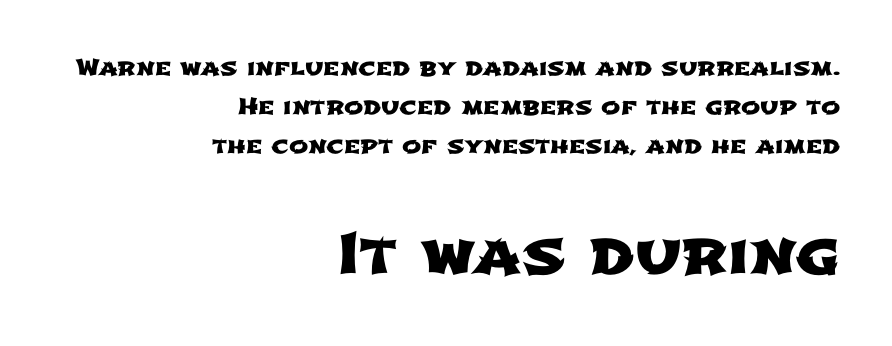
The space between consecutive lines is moderate. Decoration check: the copy has no underline. Check where the strokes stop: nothing finishes them off — pure sans. Note the varied advance widths — an 'i' is clearly narrower than an 'm'. In this sample the second text group is rendered at the bigger scale.
